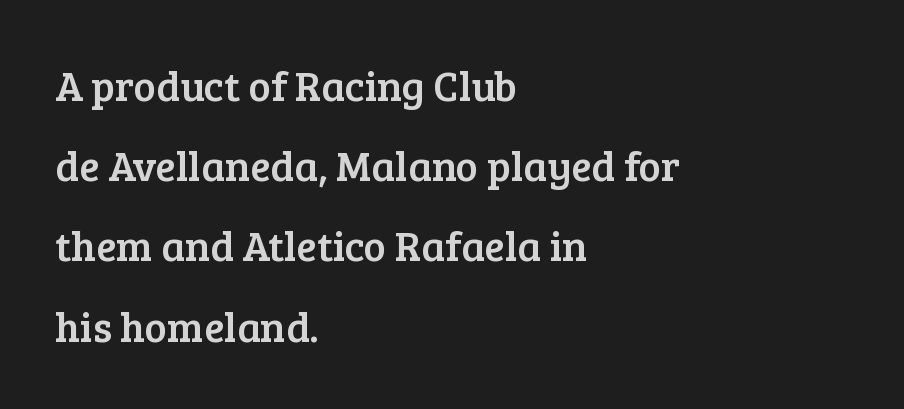
The image shows 42 px serif type, upright; set left-aligned, loose line spacing (1.91x), normal letter spacing, not underlined; low stroke contrast and a medium x-height.
